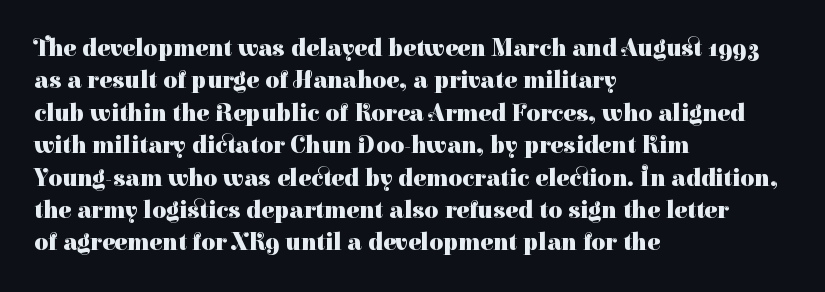
Q: Is the text bold? A: Yes.
Q: Is the text italic (slanted)? A: No, it is upright.
Q: Is the text underlined? A: No.
Q: How is the paragraph aligned? A: Left-aligned.
Q: Is the spacing between letters normal or unusually wide? A: Normal.
Q: Is the spacing between lines tight, normal or loose? A: Normal.
